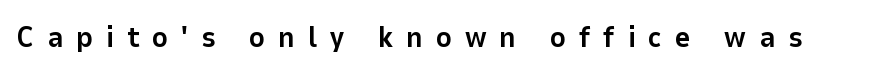
The image shows 30 px bold sans-serif type, upright; set unusually wide letter spacing (+0.43 em), not underlined; low stroke contrast and a medium x-height.
